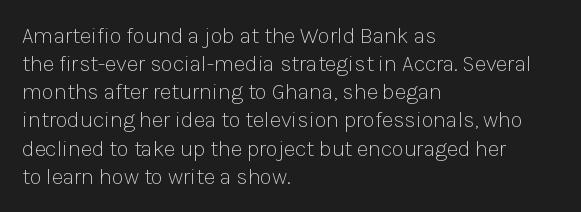
The image shows 22 px text type, upright; set left-aligned, normal line spacing (1.28x), normal letter spacing, not underlined.
